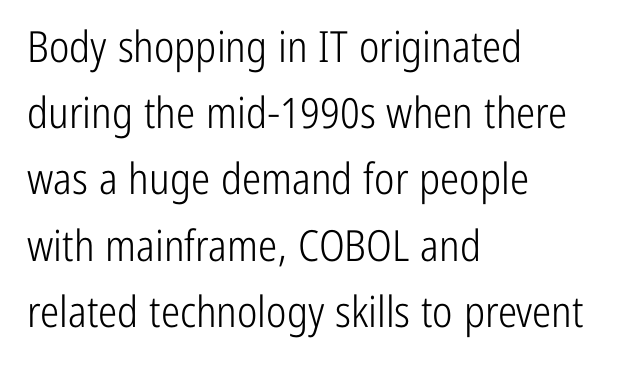
The image shows 43 px light, condensed sans-serif type, upright; set left-aligned, normal line spacing (1.54x), normal letter spacing, not underlined; low stroke contrast and a medium x-height.
